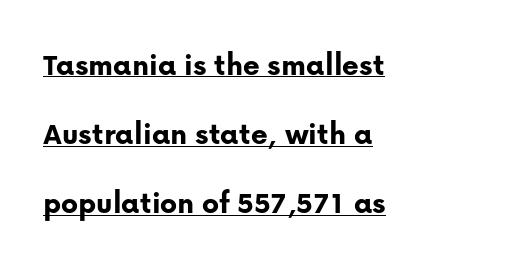
The image shows 32 px bold sans-serif type, upright; set left-aligned, loose line spacing (2.16x), normal letter spacing, underlined; low stroke contrast and a medium x-height.
